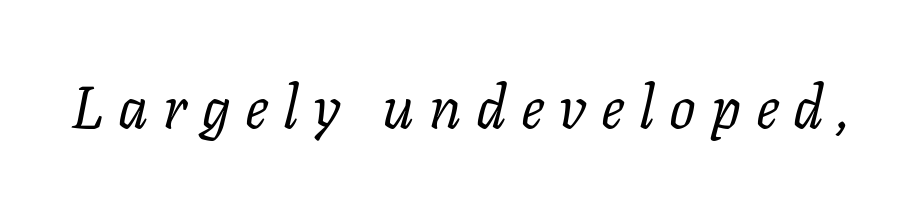
{"serif": "yes", "italic": "yes", "lean": "right", "slant_degrees": 11, "bold": "no", "weight": "regular", "width": "normal", "stroke_contrast": "low", "x_height": "medium", "monospaced": "no", "underline": "no", "letter_spacing": "wide", "letter_spacing_em": 0.25, "glyph_px": 59}
